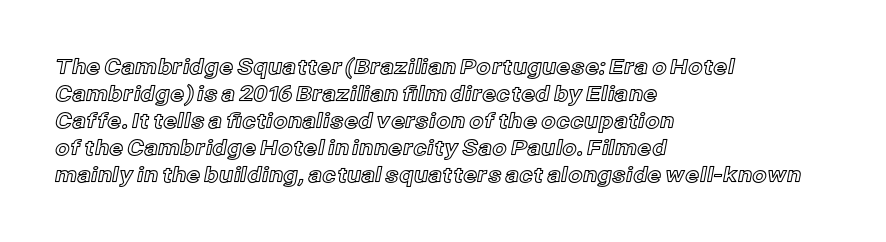
No word sits above an underline. A typesetter would call this leading conventional body-copy spacing. Nothing unusual about the tracking: characters are spaced as the font intends. Line starts are locked; line ends wander.
